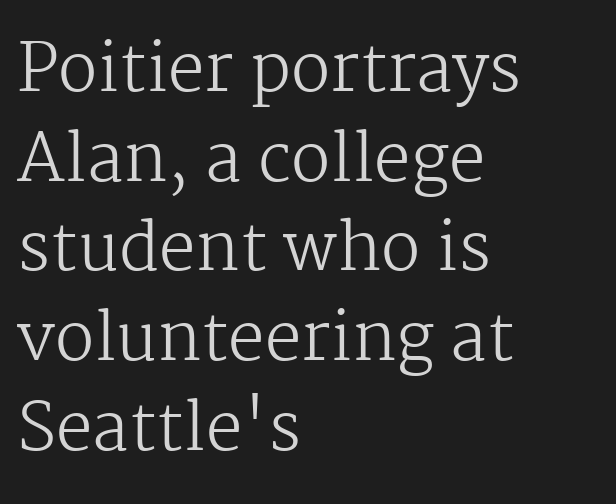
{"serif": "yes", "italic": "no", "bold": "no", "weight": "regular", "width": "normal", "stroke_contrast": "medium", "x_height": "medium", "monospaced": "no", "underline": "no", "align": "left", "line_spacing": "normal", "line_spacing_ratio": 1.38, "letter_spacing": "normal", "letter_spacing_em": 0.0, "glyph_px": 65}
